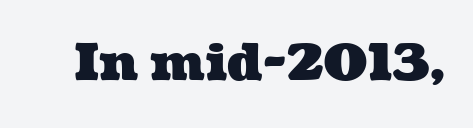
Q: Is the text bold? A: Yes.
Q: Is the text underlined? A: No.
Q: Is the spacing between letters normal or unusually wide? A: Normal.
Q: Width (condensed, normal, or wide)? A: Wide.
Q: Stroke contrast? A: Medium.
Q: x-height? A: Medium.
Q: Monospaced? A: No.
